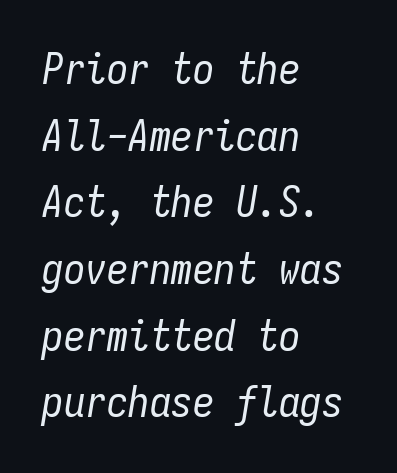
Q: Is the text bold? A: No.
Q: Is the text italic (slanted)? A: Yes, it leans right by about 9 degrees.
Q: Is the text underlined? A: No.
Q: How is the paragraph aligned? A: Left-aligned.
Q: Is the spacing between letters normal or unusually wide? A: Normal.
Q: Is the spacing between lines tight, normal or loose? A: Normal.
Q: Width (condensed, normal, or wide)? A: Condensed.
Q: Stroke contrast? A: Low.
Q: x-height? A: Medium.
Q: Monospaced? A: Yes.
